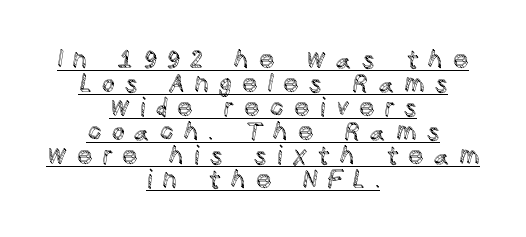
The image shows 25 px text type; set centered, tight line spacing (0.96x), unusually wide letter spacing (+0.39 em), underlined.
